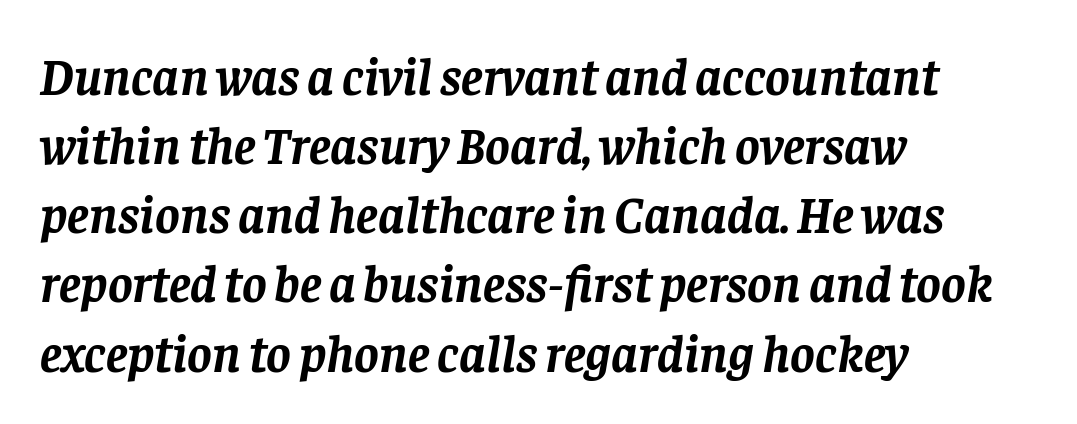
{"serif": "yes", "italic": "yes", "lean": "right", "slant_degrees": 8, "bold": "yes", "weight": "semibold", "width": "normal", "stroke_contrast": "low", "x_height": "large", "monospaced": "no", "underline": "no", "align": "left", "line_spacing": "normal", "line_spacing_ratio": 1.33, "letter_spacing": "normal", "letter_spacing_em": 0.0, "glyph_px": 52}
